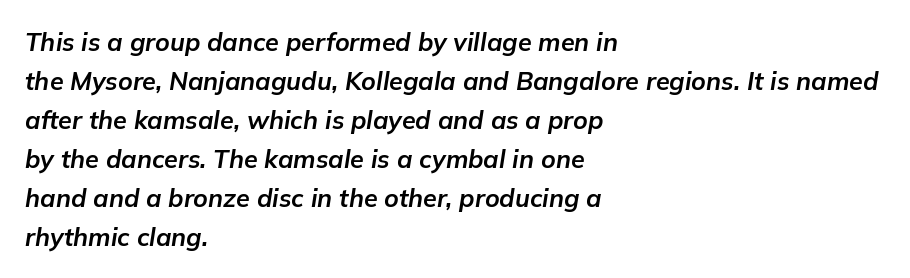
Line spacing here is normal. The text carries the slant typical of an italic or oblique font. Alignment: flush left. The zone under the glyphs is completely vacant. Students, this is bold: see how much ink each stroke carries. In terms of letterspacing, this is plain default setting.
